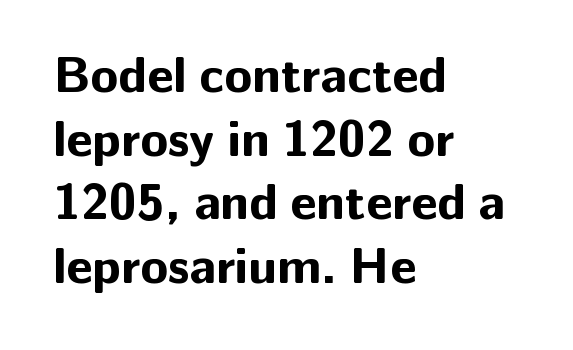
The letters sit at their default tracking, neither squeezed nor spread. Italic: no, the glyphs are upright roman. Here the designer chose a conventional face with non-uniform glyph widths. Each row of text sits above clean, open space. Does the copy run flush right? No — it runs flush left.
